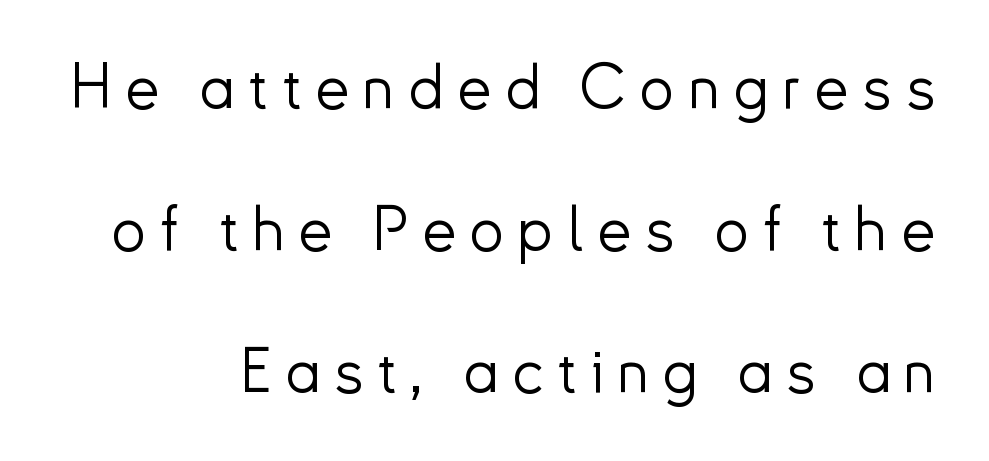
The image shows 61 px light sans-serif type, upright; set right-aligned, loose line spacing (2.33x), unusually wide letter spacing (+0.23 em), not underlined; low stroke contrast and a small x-height.
